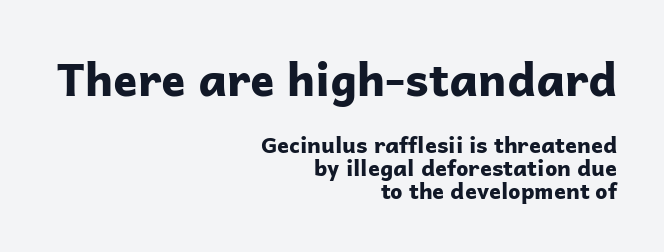
You could call the tracking neutral — neither tight nor loose. Rows of type sit shoulder to shoulder in the vertical direction. This is the regular roman posture of the typeface. The zone under the glyphs is completely vacant.
